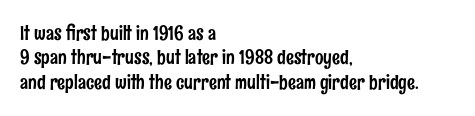
The image shows 20 px text type, upright; set left-aligned, line spacing 1.22x, normal letter spacing, not underlined.
